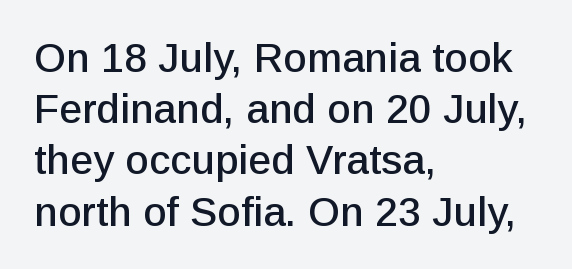
The image shows 41 px sans-serif type, upright; set left-aligned, normal line spacing (1.25x), normal letter spacing, not underlined; low stroke contrast and a medium x-height.
